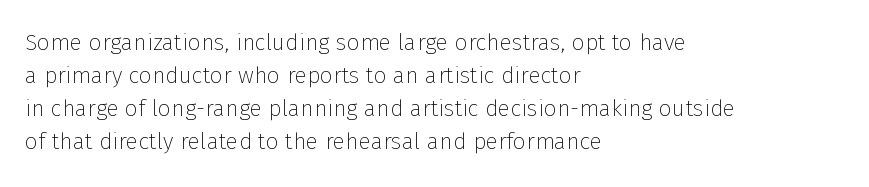
Q: Is the text bold? A: No.
Q: Is the text italic (slanted)? A: No, it is upright.
Q: Is the text underlined? A: No.
Q: How is the paragraph aligned? A: Left-aligned.
Q: Is the spacing between letters normal or unusually wide? A: Normal.
Q: Is the spacing between lines tight, normal or loose? A: Normal.
